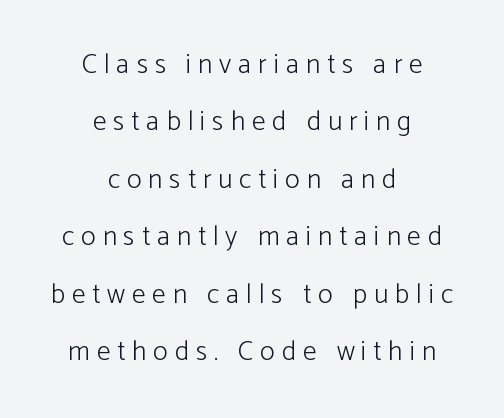
The image shows 28 px light sans-serif type, upright; set centered, loose line spacing (2.05x), unusually wide letter spacing (+0.24 em), not underlined; low stroke contrast and a medium x-height.
